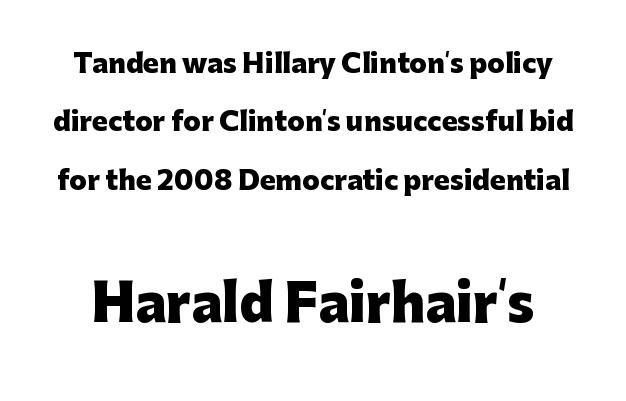
{"serif": "no", "italic": "no", "bold": "yes", "weight": "heavy", "width": "normal", "stroke_contrast": "low", "x_height": "medium", "monospaced": "no", "underline": "no", "line_spacing": "loose", "line_spacing_ratio": 2.25, "letter_spacing": "normal", "letter_spacing_em": 0.0, "larger_block": "second", "size_ratio": 1.96, "glyph_px": 51}
